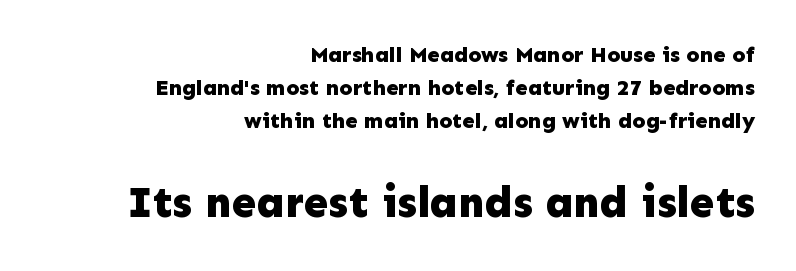
Each letter's strokes conclude bluntly, with no projecting serifs. These lines stack with their right ends in a neat column. The rendering enlarges the type as you move from the upper chunk to the lower. This is roman type, the default non-slanted kind.
